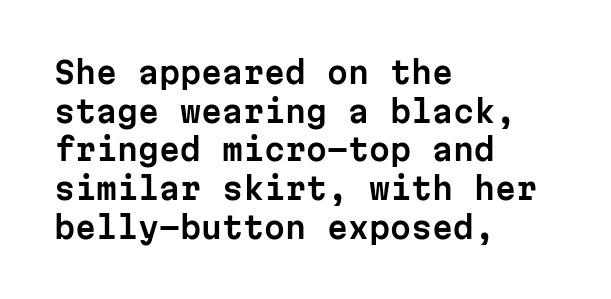
Q: Is the text italic (slanted)? A: No, it is upright.
Q: Is the typeface a serif or a sans-serif typeface? A: Sans-serif.
Q: Is the text underlined? A: No.
Q: How is the paragraph aligned? A: Left-aligned.
Q: Is the spacing between letters normal or unusually wide? A: Normal.
Q: Is the spacing between lines tight, normal or loose? A: Normal.
Q: Width (condensed, normal, or wide)? A: Normal.
Q: Stroke contrast? A: Low.
Q: x-height? A: Medium.
Q: Monospaced? A: Yes.
